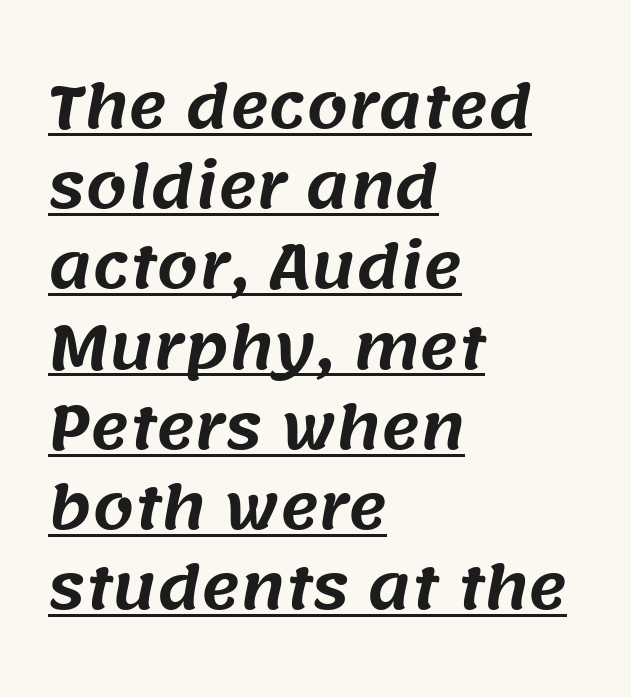
Every word sits above its own underline. Is the letter spacing exaggerated? No — it looks like the ordinary default. The face used here is proportionally spaced, like ordinary book or web type. Serif or sans? Sans — the stroke terminals are bare. Horizontal bands of white between lines are of average thickness. Typeset ragged right — the left edge is the straight one.
